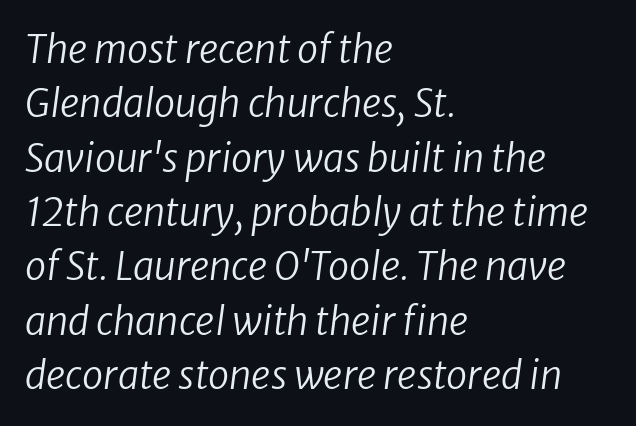
The passage shown is not underscored anywhere. Vertically, the passage feels balanced, rows spaced as you'd expect. These lines are rendered in a variable-pitch font. This sample uses an oblique cut, with every glyph tilted off the vertical. Horizontal alignment here is leftward, the default for most running prose.
